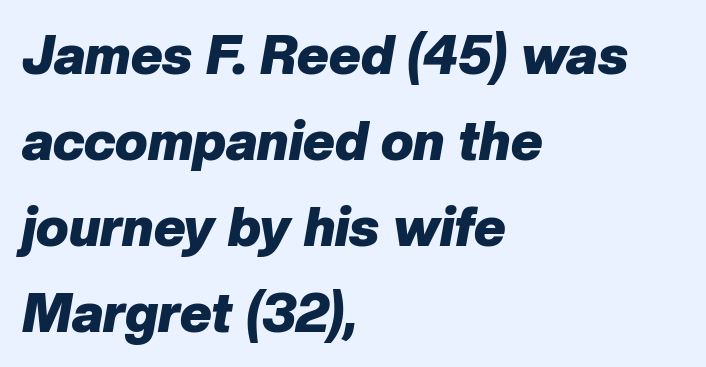
{"italic": "yes", "lean": "right", "slant_degrees": 10, "bold": "yes", "weight": "heavy", "width": "normal", "stroke_contrast": "low", "x_height": "medium", "monospaced": "no", "underline": "no", "align": "left", "line_spacing": "normal", "line_spacing_ratio": 1.59, "letter_spacing": "normal", "letter_spacing_em": 0.0, "glyph_px": 54}
